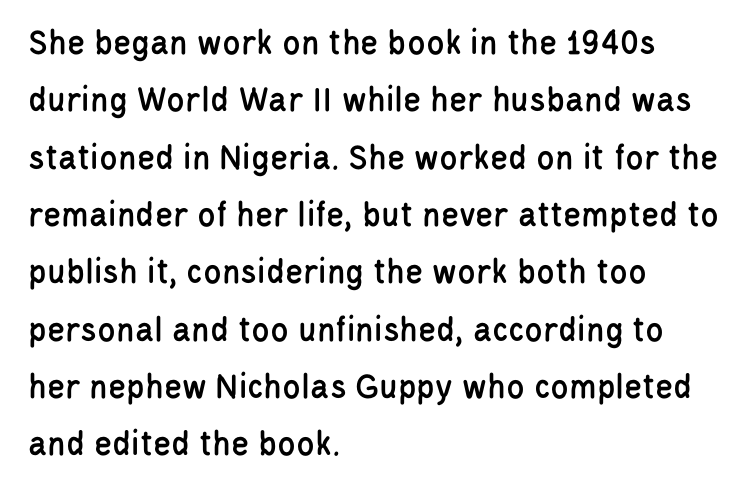
Q: Is the text italic (slanted)? A: No, it is upright.
Q: Is the typeface a serif or a sans-serif typeface? A: Sans-serif.
Q: Is the text underlined? A: No.
Q: How is the paragraph aligned? A: Left-aligned.
Q: Is the spacing between letters normal or unusually wide? A: Normal.
Q: Is the spacing between lines tight, normal or loose? A: Normal.
Q: Width (condensed, normal, or wide)? A: Condensed.
Q: Stroke contrast? A: Low.
Q: x-height? A: Large.
Q: Monospaced? A: No.
